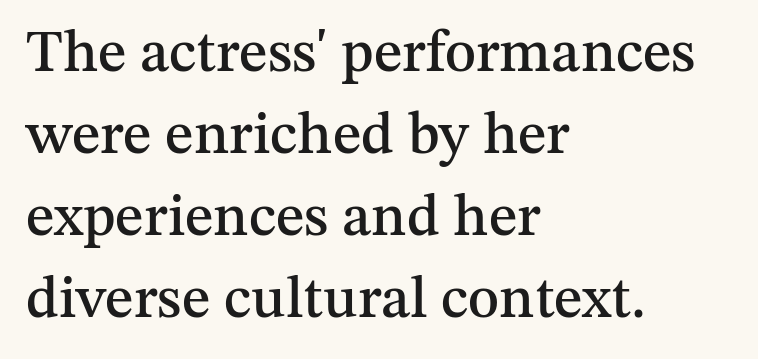
Q: Is the text italic (slanted)? A: No, it is upright.
Q: Is the typeface a serif or a sans-serif typeface? A: Serif.
Q: Is the text underlined? A: No.
Q: How is the paragraph aligned? A: Left-aligned.
Q: Is the spacing between letters normal or unusually wide? A: Normal.
Q: Is the spacing between lines tight, normal or loose? A: Normal.
Q: Width (condensed, normal, or wide)? A: Normal.
Q: Stroke contrast? A: Medium.
Q: x-height? A: Medium.
Q: Monospaced? A: No.
